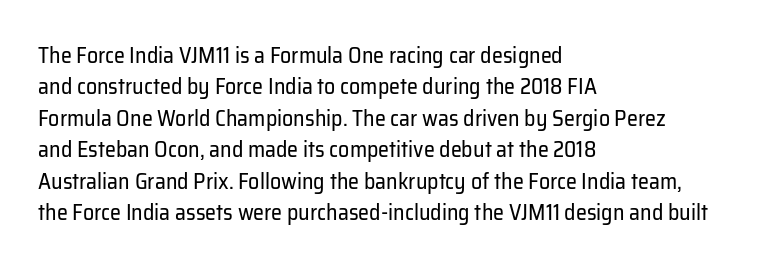
Q: Is the text bold? A: No.
Q: Is the text italic (slanted)? A: No, it is upright.
Q: Is the text underlined? A: No.
Q: How is the paragraph aligned? A: Left-aligned.
Q: Is the spacing between letters normal or unusually wide? A: Normal.
Q: Is the spacing between lines tight, normal or loose? A: Normal.
